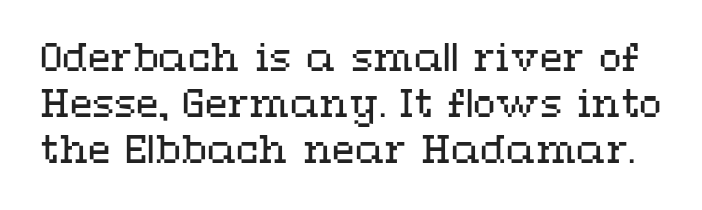
Q: Is the text bold? A: No.
Q: Is the text italic (slanted)? A: No, it is upright.
Q: Is the text underlined? A: No.
Q: Is the spacing between letters normal or unusually wide? A: Normal.
Q: Width (condensed, normal, or wide)? A: Wide.
Q: Stroke contrast? A: Medium.
Q: x-height? A: Medium.
Q: Monospaced? A: No.
